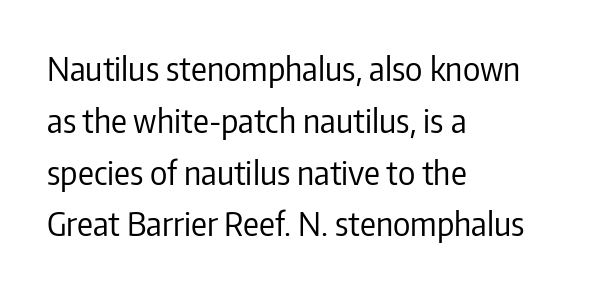
Q: Is the text bold? A: No.
Q: Is the text italic (slanted)? A: No, it is upright.
Q: Is the typeface a serif or a sans-serif typeface? A: Sans-serif.
Q: Is the text underlined? A: No.
Q: How is the paragraph aligned? A: Left-aligned.
Q: Is the spacing between letters normal or unusually wide? A: Normal.
Q: Is the spacing between lines tight, normal or loose? A: Normal.
Q: Width (condensed, normal, or wide)? A: Condensed.
Q: Stroke contrast? A: Low.
Q: x-height? A: Medium.
Q: Monospaced? A: No.
